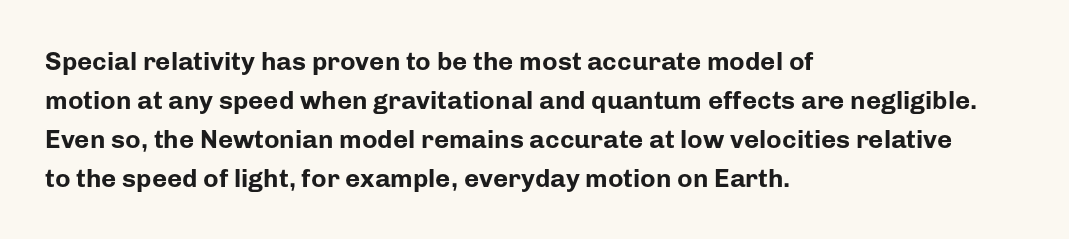
{"italic": "no", "bold": "yes", "underline": "no", "align": "left", "line_spacing": "normal", "line_spacing_ratio": 1.5, "letter_spacing": "normal", "letter_spacing_em": 0.0, "glyph_px": 26}
